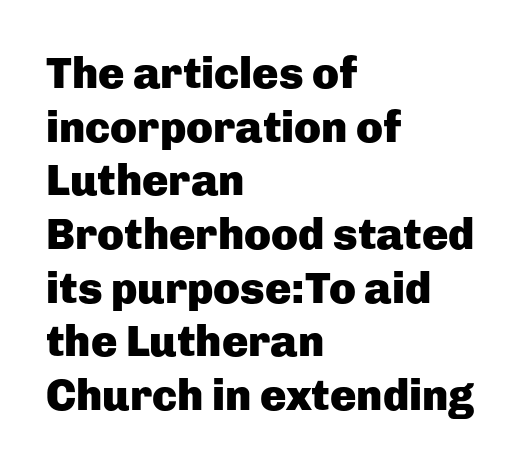
In terms of letterform style, serifs are entirely absent. Bare-footed words on every line. Do the characters align in a grid? No, the font is proportional. This rendering uses left alignment, leaving the right contour irregular.
